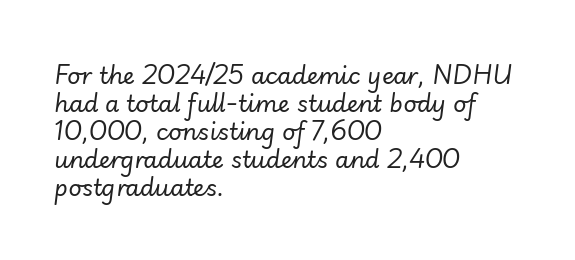
Q: Is the text bold? A: No.
Q: Is the text italic (slanted)? A: Yes, it leans right by about 7 degrees.
Q: Is the text underlined? A: No.
Q: How is the paragraph aligned? A: Left-aligned.
Q: Is the spacing between letters normal or unusually wide? A: Normal.
